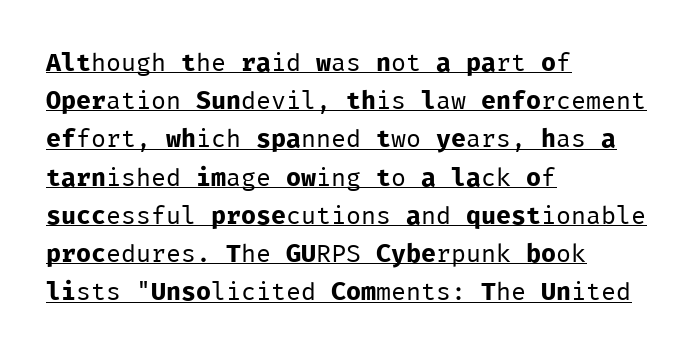
Q: Is the text bold? A: No.
Q: Is the text italic (slanted)? A: No, it is upright.
Q: Is the text underlined? A: Yes.
Q: How is the paragraph aligned? A: Left-aligned.
Q: Is the spacing between letters normal or unusually wide? A: Normal.
Q: Is the spacing between lines tight, normal or loose? A: Normal.
